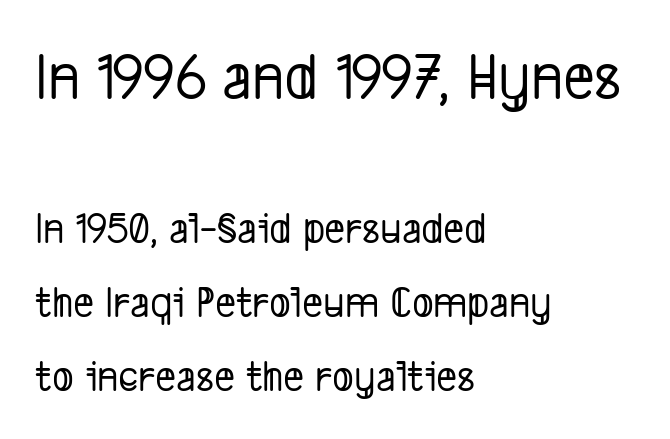
Q: Is the typeface a serif or a sans-serif typeface? A: Sans-serif.
Q: Is the text underlined? A: No.
Q: How is the paragraph aligned? A: Left-aligned.
Q: Is the spacing between letters normal or unusually wide? A: Normal.
Q: Is the spacing between lines tight, normal or loose? A: Normal.
Q: Which block of text is set in a larger size, the first (top) or the second (bottom)? A: The first (top) one.
Q: Width (condensed, normal, or wide)? A: Condensed.
Q: Stroke contrast? A: Low.
Q: x-height? A: Medium.
Q: Monospaced? A: No.
